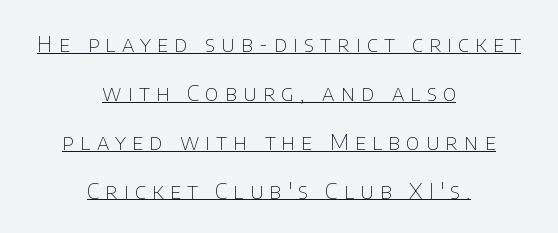
Stroke thickness stays within the range of a standard reading face or lighter. Tracking value appears strongly positive — letters spread wide. Honestly, the underline is the first thing you notice here. Quick note: interline space is abundant.
